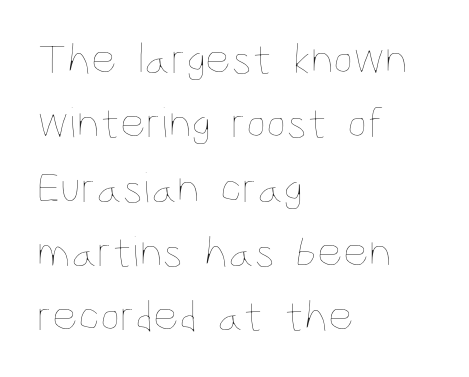
Q: Is the text bold? A: No.
Q: Is the text italic (slanted)? A: No, it is upright.
Q: Is the text underlined? A: No.
Q: How is the paragraph aligned? A: Left-aligned.
Q: Is the spacing between letters normal or unusually wide? A: Normal.
Q: Is the spacing between lines tight, normal or loose? A: Normal.
Q: Width (condensed, normal, or wide)? A: Condensed.
Q: Stroke contrast? A: Low.
Q: x-height? A: Large.
Q: Monospaced? A: No.
